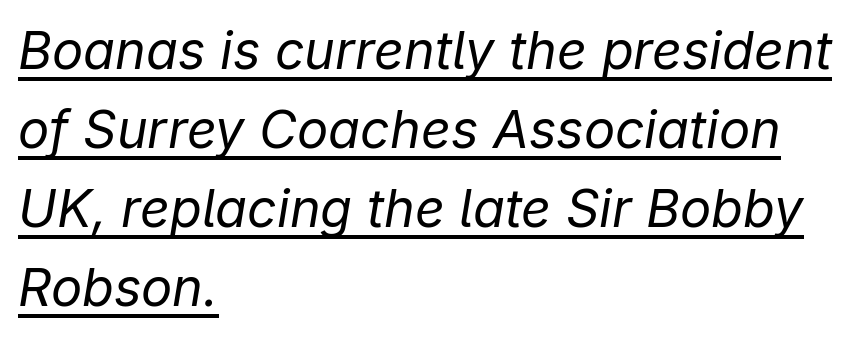
Compared with ordinary roman type, these characters are visibly tilted. Baseline-to-baseline distance is the conventional proportion of letter height. No heavy texture on the line: the type isn't bold. The letters advance in unequal steps, a hallmark of proportional type. Tracking value appears to be zero — textbook default spacing.
